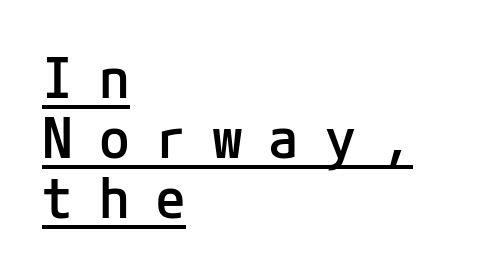
Q: Is the text bold? A: Semi-bold.
Q: Is the text italic (slanted)? A: No, it is upright.
Q: Is the typeface a serif or a sans-serif typeface? A: Sans-serif.
Q: Is the text underlined? A: Yes.
Q: How is the paragraph aligned? A: Left-aligned.
Q: Is the spacing between letters normal or unusually wide? A: Unusually wide.
Q: Is the spacing between lines tight, normal or loose? A: Tight.
Q: Width (condensed, normal, or wide)? A: Normal.
Q: Stroke contrast? A: Low.
Q: x-height? A: Medium.
